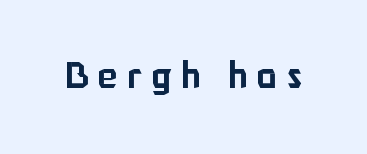
Observe the wide spacing: letters keep a clear distance from each other. The letters stand straight up with perfectly vertical stems. The letters carry no serifs — their stems end cleanly without finishing strokes. The zone under the glyphs is completely vacant.
